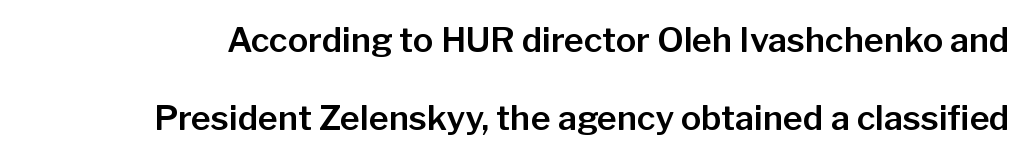
The image shows 34 px sans-serif type, upright; set loose line spacing (2.3x), normal letter spacing, not underlined; low stroke contrast and a medium x-height.
